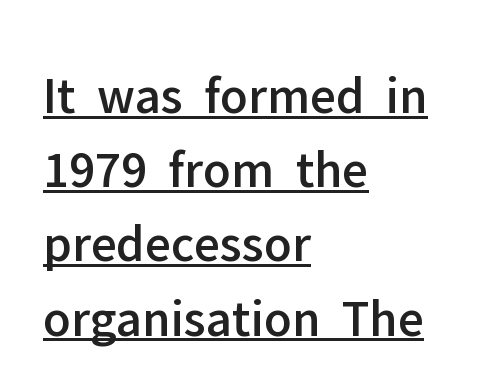
{"serif": "no", "italic": "no", "width": "normal", "stroke_contrast": "low", "x_height": "medium", "monospaced": "no", "underline": "yes", "align": "left", "line_spacing": "normal", "line_spacing_ratio": 1.4, "letter_spacing": "normal", "letter_spacing_em": 0.0, "glyph_px": 53}
